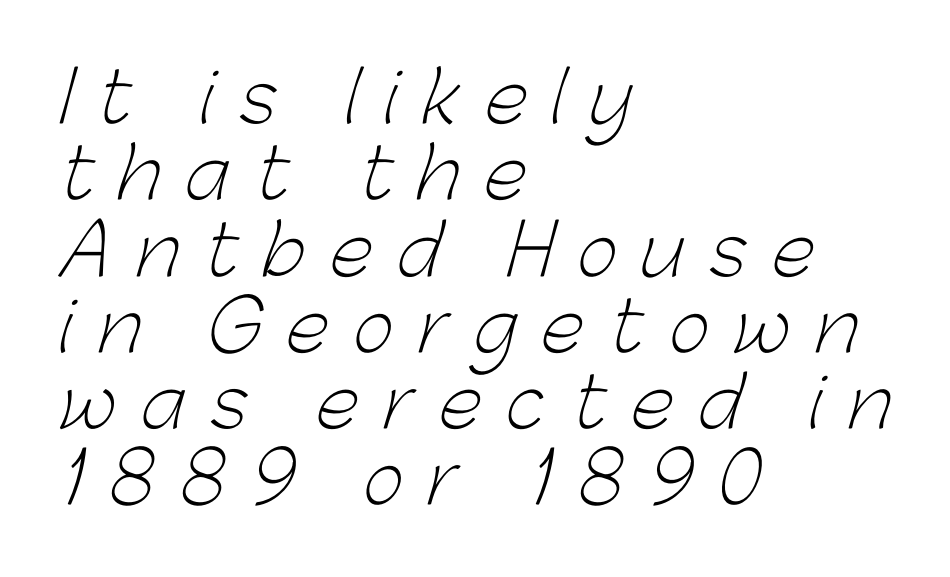
The image shows 70 px light sans-serif type; set left-aligned, tight line spacing (1.09x), unusually wide letter spacing (+0.36 em), not underlined; low stroke contrast and a medium x-height.
